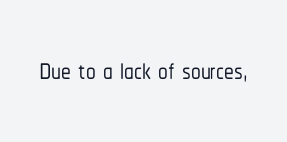
Q: Is the text italic (slanted)? A: No, it is upright.
Q: Is the typeface a serif or a sans-serif typeface? A: Sans-serif.
Q: Is the text underlined? A: No.
Q: Is the spacing between letters normal or unusually wide? A: Normal.
Q: Width (condensed, normal, or wide)? A: Condensed.
Q: Stroke contrast? A: Low.
Q: x-height? A: Medium.
Q: Monospaced? A: No.
